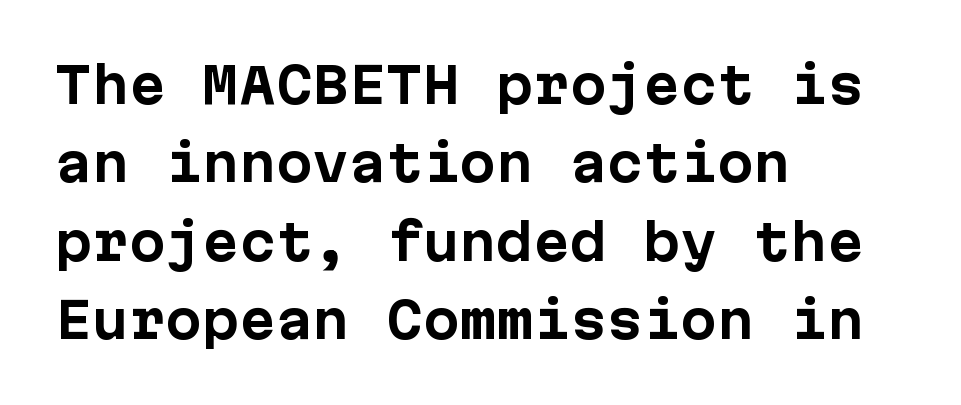
The image shows 49 px bold sans-serif type, upright; set left-aligned, normal line spacing (1.6x), normal letter spacing, not underlined; low stroke contrast and a medium x-height.
